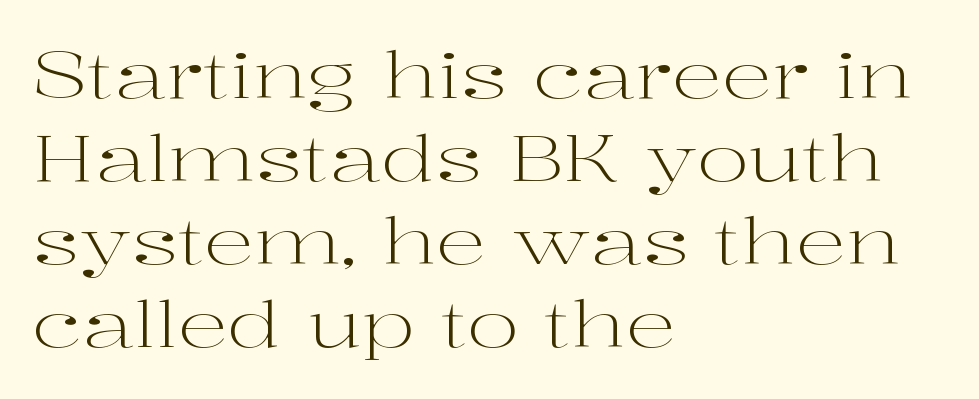
{"serif": "yes", "italic": "no", "bold": "no", "weight": "light", "width": "wide", "stroke_contrast": "high", "x_height": "medium", "monospaced": "no", "underline": "no", "align": "left", "line_spacing": "normal", "line_spacing_ratio": 1.32, "letter_spacing": "normal", "letter_spacing_em": 0.0, "glyph_px": 63}
